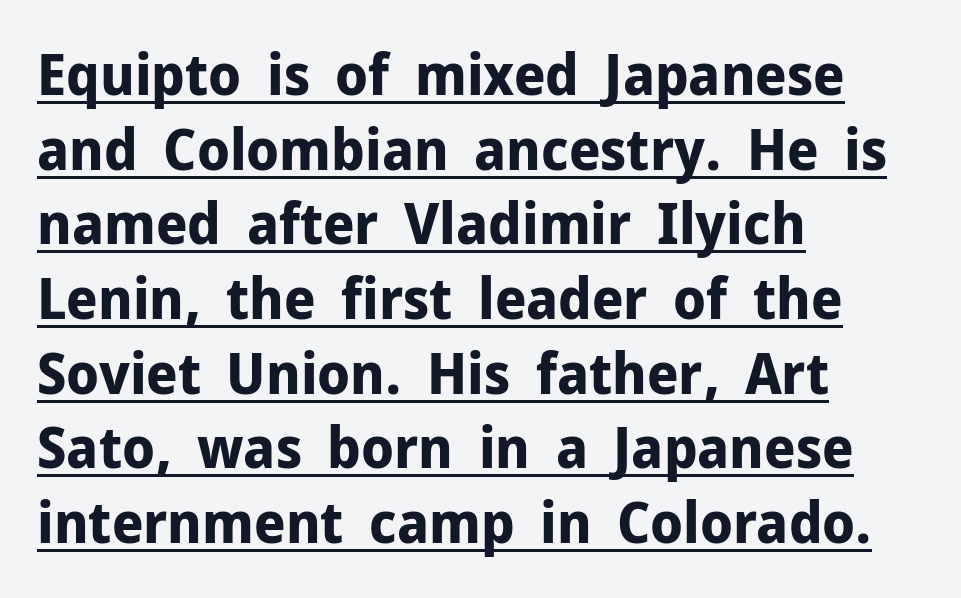
The image shows 57 px bold sans-serif type, upright; set left-aligned, normal line spacing (1.31x), normal letter spacing, underlined; low stroke contrast and a medium x-height.
